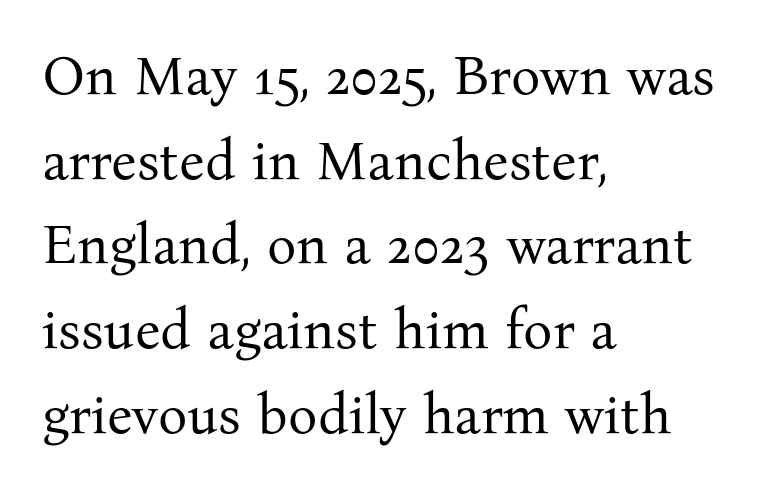
The image shows 55 px regular-weight serif type, upright; set left-aligned, normal line spacing (1.54x), normal letter spacing, not underlined; medium stroke contrast and a medium x-height.
